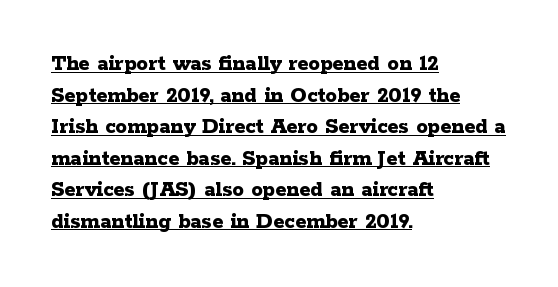
{"italic": "no", "bold": "yes", "underline": "yes", "align": "left", "line_spacing": "normal", "line_spacing_ratio": 1.37, "letter_spacing": "normal", "letter_spacing_em": 0.0, "glyph_px": 23}
